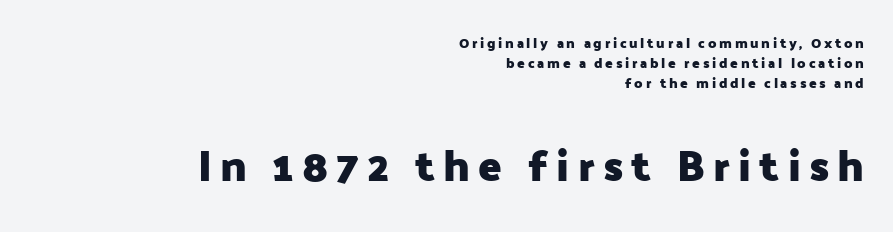
The image shows 43 px heavy sans-serif type, upright; set right-aligned, normal line spacing (1.44x), not underlined; the second (bottom) block is 3.07x larger; low stroke contrast and a medium x-height.
